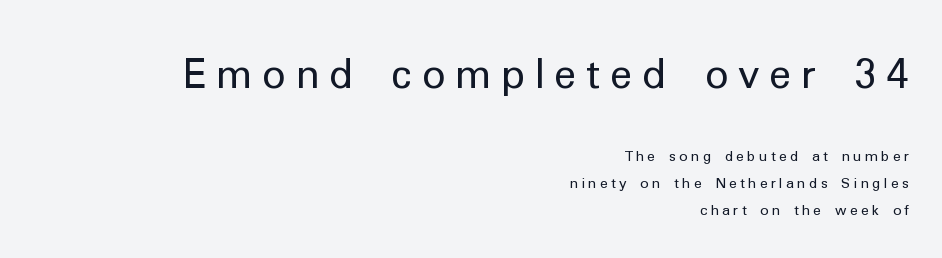
The lines are quadded right. Nope, not italic — everything's standing straight. Weight: not bold — regular or lighter. The passage shown has open, widely tracked lettering throughout. Type without underlining. Serifs: no, the terminals of the letterforms are clean.
